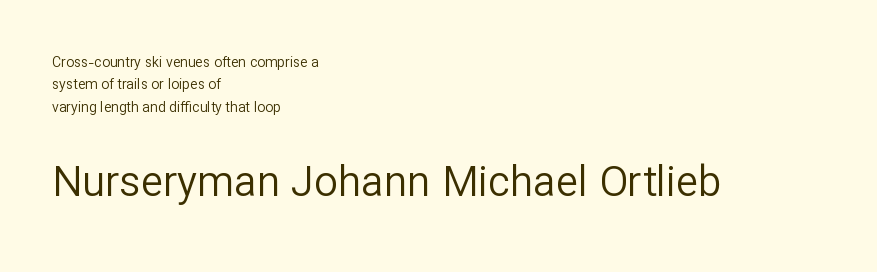
{"serif": "no", "italic": "no", "bold": "no", "weight": "regular", "width": "normal", "stroke_contrast": "low", "x_height": "medium", "monospaced": "no", "underline": "no", "align": "left", "line_spacing": "normal", "line_spacing_ratio": 1.59, "letter_spacing": "normal", "letter_spacing_em": 0.0, "larger_block": "second", "size_ratio": 3.0, "glyph_px": 42}
